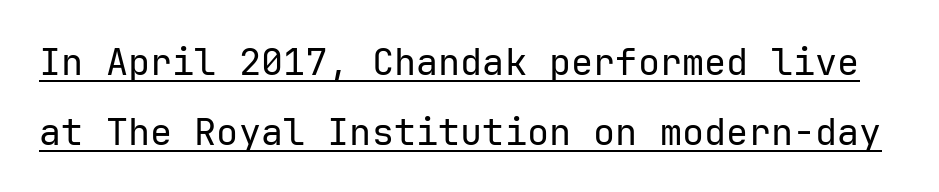
Q: Is the text bold? A: No.
Q: Is the text italic (slanted)? A: No, it is upright.
Q: Is the typeface a serif or a sans-serif typeface? A: Sans-serif.
Q: Is the text underlined? A: Yes.
Q: Is the spacing between letters normal or unusually wide? A: Normal.
Q: Width (condensed, normal, or wide)? A: Normal.
Q: Stroke contrast? A: Low.
Q: x-height? A: Medium.
